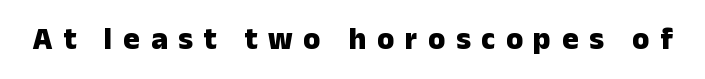
The line texture is sparse and dotted thanks to wide tracking. The rendering uses natural spacing where letterforms have individual widths. Is there any slant? The stems are plumb. Does the type have serifs? No, each stem ends abruptly. Check the space under the baseline: it is left empty.
